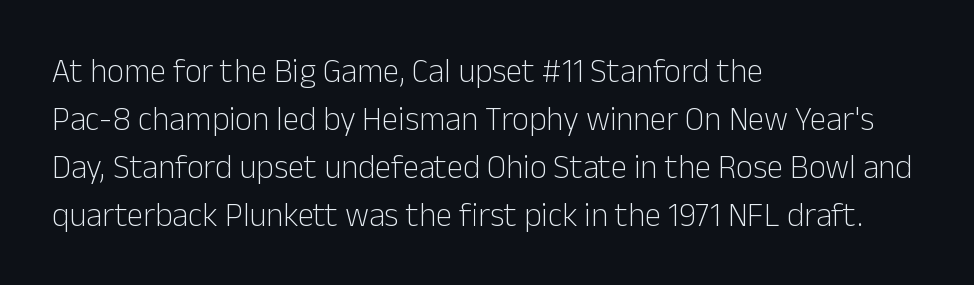
The image shows 33 px light sans-serif type, upright; set left-aligned, normal line spacing (1.45x), normal letter spacing, not underlined; low stroke contrast and a medium x-height.
